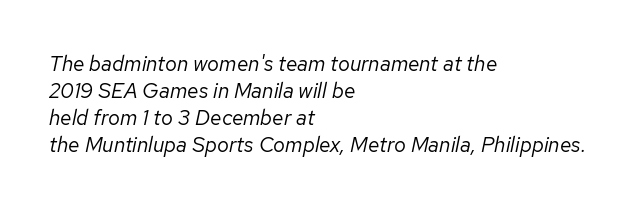
An italicized treatment has been applied to the whole sample. The space between consecutive lines is moderate. Check the space under the baseline: it is left empty. In terms of letterspacing, this is plain default setting. Weight: in the light-to-regular range.
